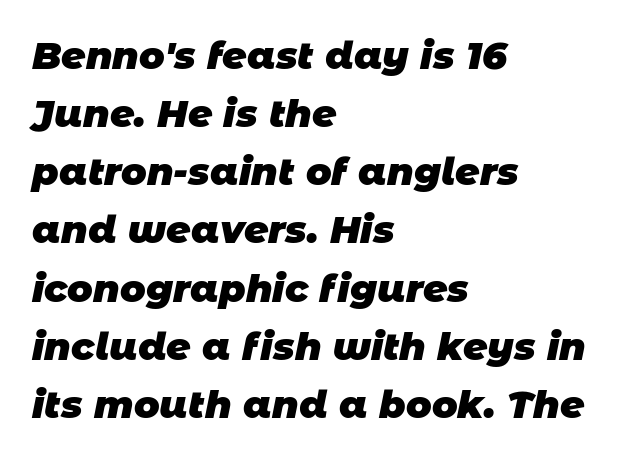
Q: Is the text bold? A: Yes.
Q: Is the typeface a serif or a sans-serif typeface? A: Sans-serif.
Q: Is the text underlined? A: No.
Q: How is the paragraph aligned? A: Left-aligned.
Q: Is the spacing between letters normal or unusually wide? A: Normal.
Q: Is the spacing between lines tight, normal or loose? A: Normal.
Q: Width (condensed, normal, or wide)? A: Normal.
Q: Stroke contrast? A: Low.
Q: x-height? A: Large.
Q: Monospaced? A: No.
